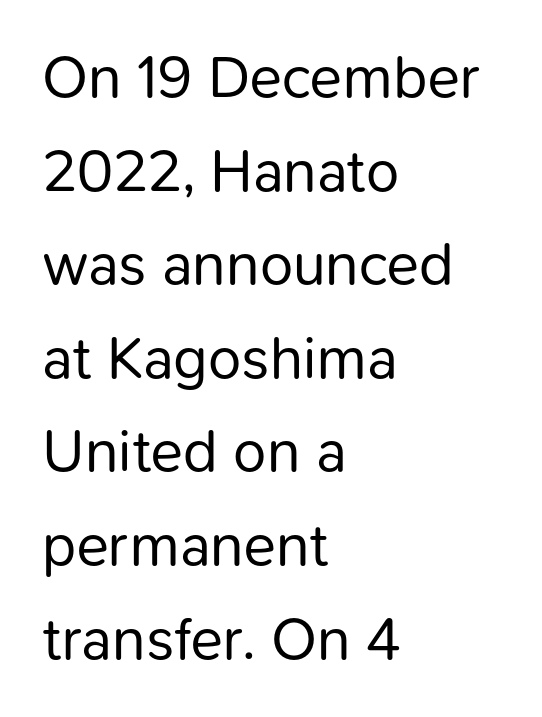
The image shows 60 px regular-weight sans-serif type, upright; set left-aligned, normal line spacing (1.56x), normal letter spacing, not underlined; low stroke contrast and a medium x-height.
